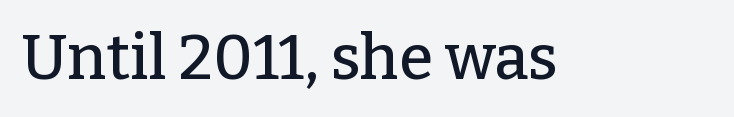
The image shows 62 px serif type, upright; set normal letter spacing, not underlined; low stroke contrast and a medium x-height.
